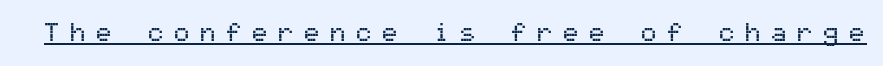
Q: Is the text italic (slanted)? A: No, it is upright.
Q: Is the text underlined? A: Yes.
Q: Is the spacing between letters normal or unusually wide? A: Unusually wide.
